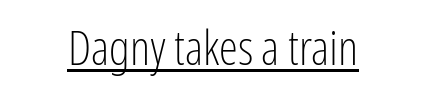
{"serif": "no", "italic": "no", "bold": "no", "weight": "light", "width": "condensed", "stroke_contrast": "low", "x_height": "medium", "monospaced": "no", "underline": "yes", "letter_spacing": "normal", "letter_spacing_em": 0.0, "glyph_px": 48}
